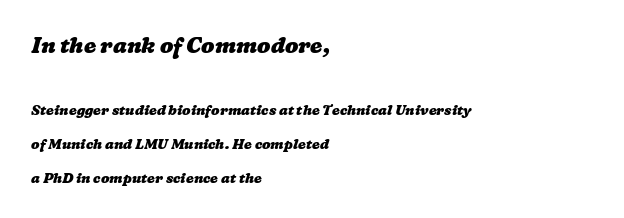
The image shows 22 px bold type; set left-aligned, loose line spacing (2.4x), normal letter spacing, not underlined; the first (top) block is 1.57x larger.
